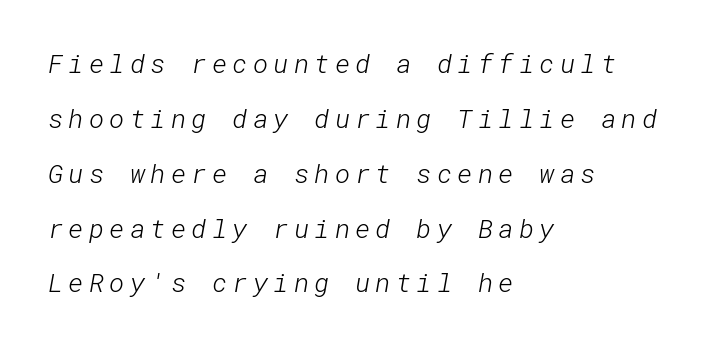
The glyphs are unaccompanied by any horizontal stroke below them. The typeface has the unassuming heft of standard copy or less. The designer dialed line spacing up above the default. The letters are spread apart with noticeably loose tracking. Does the copy run flush right? No — it runs flush left.
